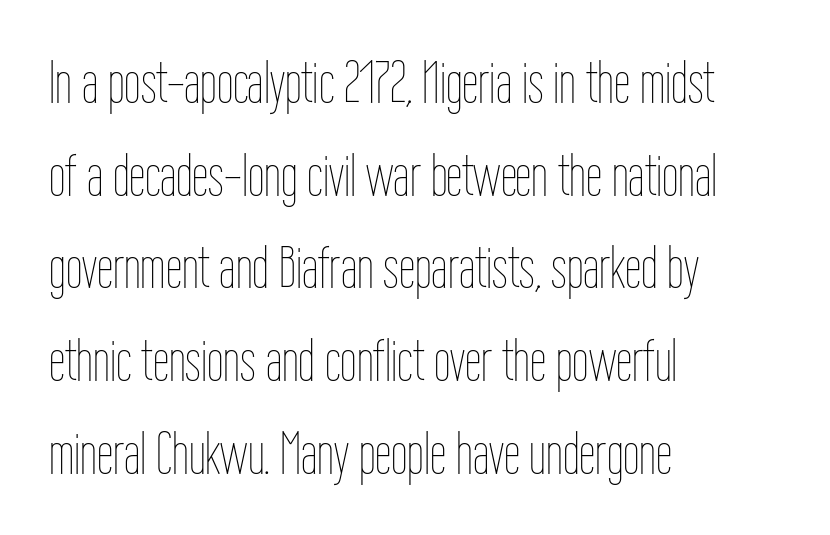
{"italic": "no", "bold": "no", "weight": "thin", "width": "condensed", "stroke_contrast": "low", "x_height": "medium", "monospaced": "no", "underline": "no", "align": "left", "line_spacing": "normal", "line_spacing_ratio": 1.57, "letter_spacing": "normal", "letter_spacing_em": 0.0, "glyph_px": 59}
